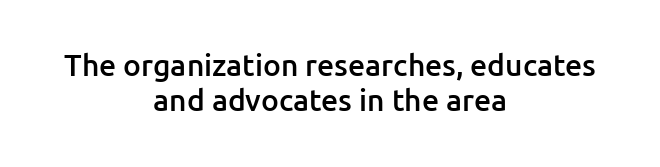
The image shows 30 px semibold sans-serif type, upright; set centered, line spacing 1.17x, normal letter spacing, not underlined; low stroke contrast and a medium x-height.
